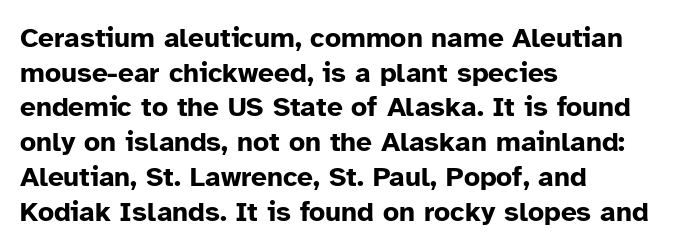
The image shows 28 px bold sans-serif type, upright; set left-aligned, line spacing 1.24x, normal letter spacing, not underlined; low stroke contrast and a medium x-height.
